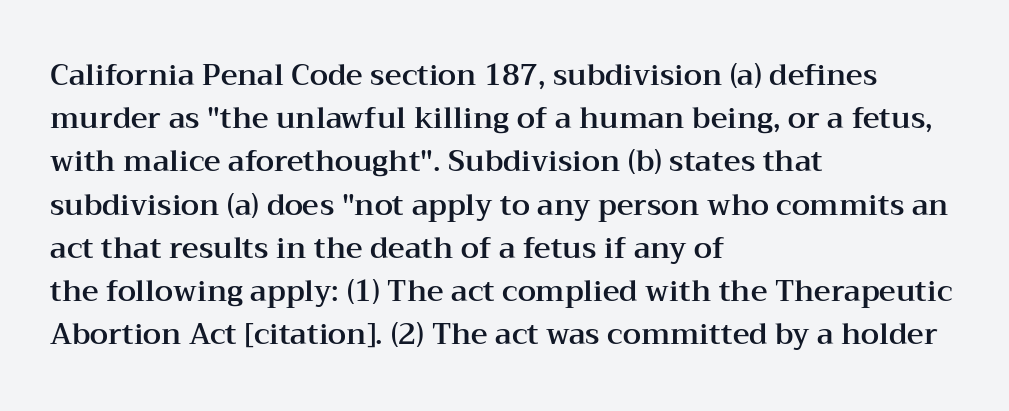
In terms of leading, this rendering sits right in the middle. Is the letter spacing exaggerated? No — it looks like the ordinary default. Glance below the letters and you will spot only blank space. Casual observation: everything's shoved over to the left.
